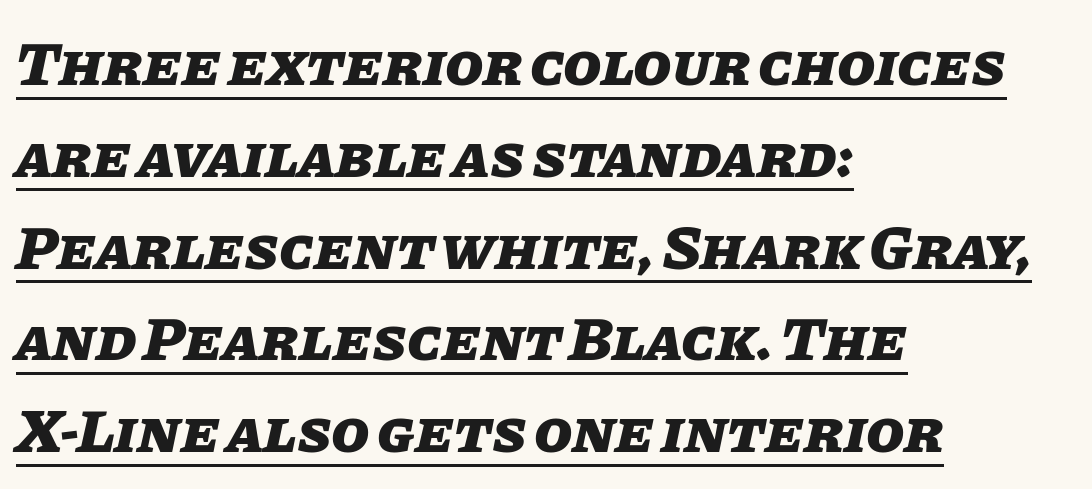
{"italic": "yes", "lean": "right", "slant_degrees": 11, "bold": "yes", "weight": "heavy", "width": "normal", "stroke_contrast": "low", "x_height": "large", "monospaced": "no", "underline": "yes", "align": "left", "line_spacing": "normal", "line_spacing_ratio": 1.48, "letter_spacing": "normal", "letter_spacing_em": 0.0, "glyph_px": 62}
